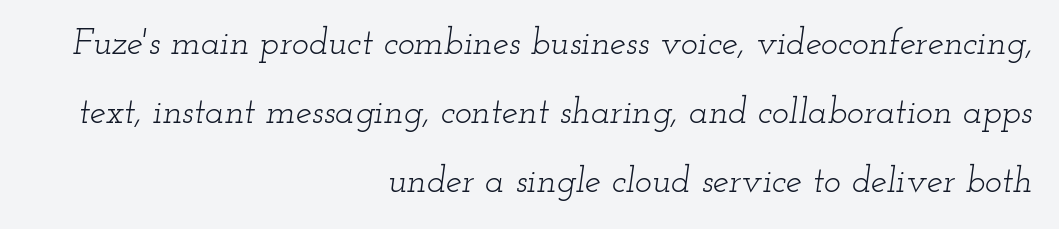
Q: Is the text bold? A: No.
Q: Is the text italic (slanted)? A: Yes, it leans right by about 12 degrees.
Q: Is the typeface a serif or a sans-serif typeface? A: Serif.
Q: Is the text underlined? A: No.
Q: How is the paragraph aligned? A: Right-aligned.
Q: Is the spacing between letters normal or unusually wide? A: Normal.
Q: Is the spacing between lines tight, normal or loose? A: Loose.
Q: Width (condensed, normal, or wide)? A: Wide.
Q: Stroke contrast? A: Low.
Q: x-height? A: Small.
Q: Monospaced? A: No.
